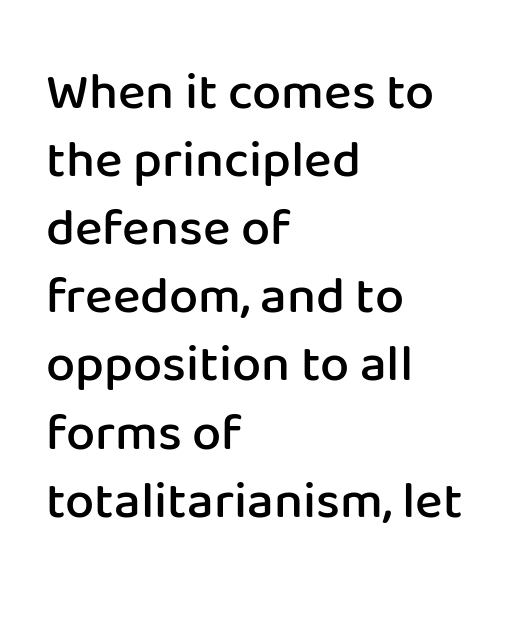
Spacing verdict: proportional, widths tailored to each character. Standard letterfit; no display-style spreading of the glyphs. Posture: vertical. Each letter's strokes conclude bluntly, with no projecting serifs.
